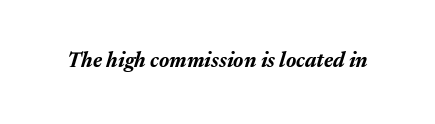
{"italic": "yes", "lean": "right", "slant_degrees": 17, "bold": "yes", "underline": "no", "letter_spacing": "normal", "letter_spacing_em": 0.0, "glyph_px": 21}
